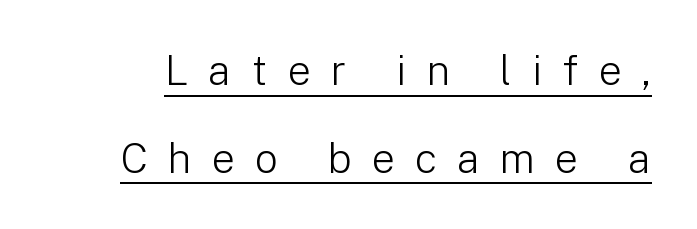
Check where the strokes stop: nothing finishes them off — pure sans. The lines are spread far apart with generous leading. The letterforms sit at book weight or below. Compared with undecorated copy, this sample adds a rule below the words. This sample has the flowing, uneven cadence of proportional lettering.
